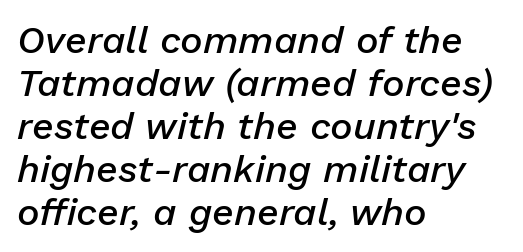
{"italic": "yes", "lean": "right", "slant_degrees": 13, "bold": "semi", "weight": "semibold", "width": "normal", "stroke_contrast": "low", "x_height": "medium", "monospaced": "no", "underline": "no", "align": "left", "line_spacing": "tight", "line_spacing_ratio": 1.13, "letter_spacing": "normal", "letter_spacing_em": 0.0, "glyph_px": 38}
